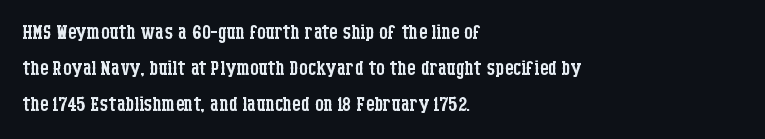
A clean baseline with only descenders dipping below it. The letters stand upright; this is a roman face. The letterforms sit shoulder to shoulder at normal distance. The compositor pushed each line to the left boundary.
